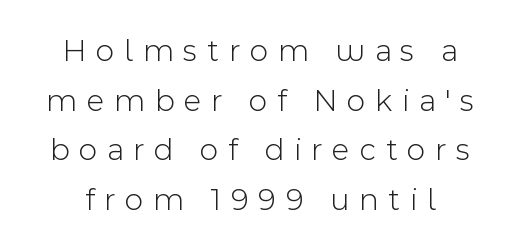
The image shows 32 px light sans-serif type, upright; set normal line spacing (1.55x), unusually wide letter spacing (+0.31 em), not underlined; a medium x-height.
